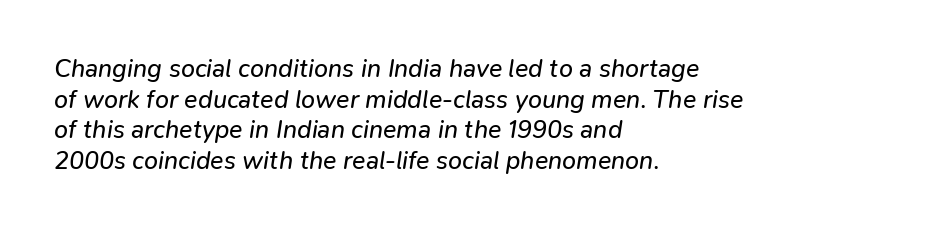
The image shows 25 px text type, italic (leaning right); set left-aligned, line spacing 1.23x, normal letter spacing, not underlined.
